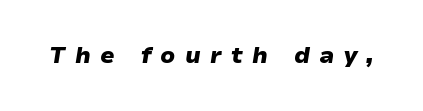
The sample has been set heavy, in full bold. The axis of the letterforms is tilted away from vertical. This rendering features lettering with no underline. Tracking value appears strongly positive — letters spread wide.
